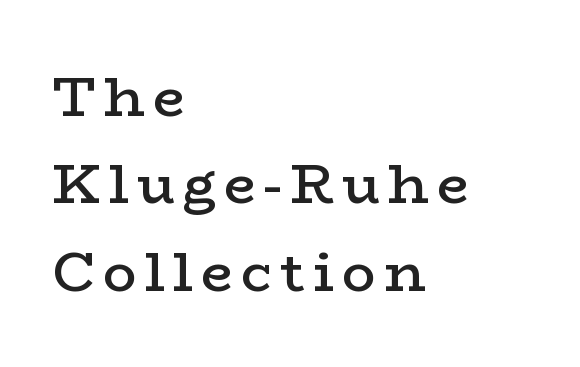
The image shows 56 px semibold, wide serif type, upright; set left-aligned, normal line spacing (1.56x), not underlined; low stroke contrast and a medium x-height.
